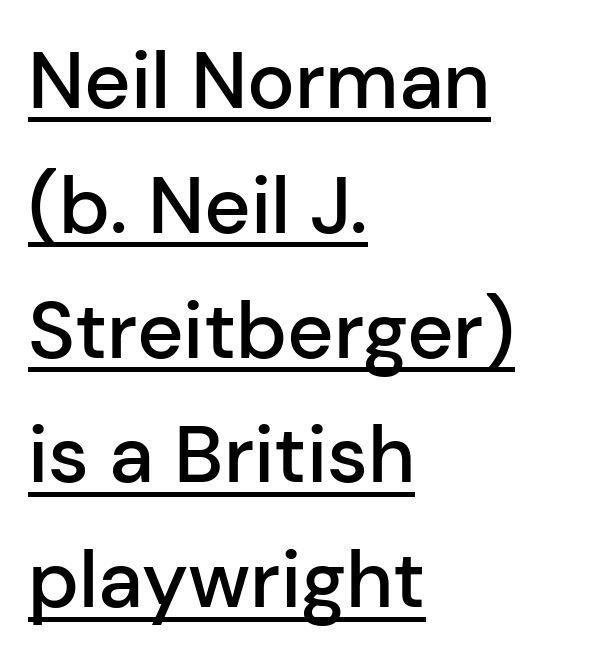
Q: Is the text bold? A: Semi-bold.
Q: Is the text italic (slanted)? A: No, it is upright.
Q: Is the typeface a serif or a sans-serif typeface? A: Sans-serif.
Q: Is the text underlined? A: Yes.
Q: How is the paragraph aligned? A: Left-aligned.
Q: Is the spacing between letters normal or unusually wide? A: Normal.
Q: Is the spacing between lines tight, normal or loose? A: Normal.
Q: Width (condensed, normal, or wide)? A: Normal.
Q: Stroke contrast? A: Low.
Q: x-height? A: Medium.
Q: Monospaced? A: No.
